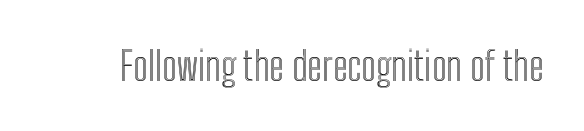
The image shows 40 px condensed type, upright; set normal letter spacing, not underlined; a medium x-height.
